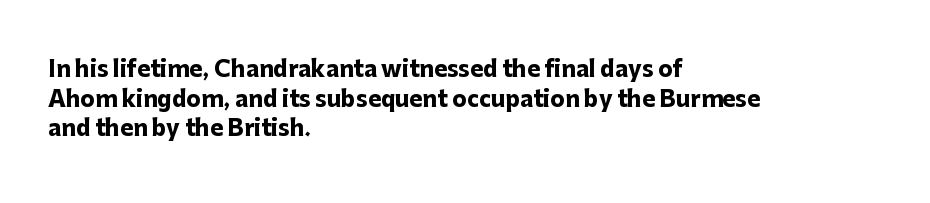
{"italic": "no", "bold": "yes", "underline": "no", "align": "left", "line_spacing": "normal", "line_spacing_ratio": 1.35, "letter_spacing": "normal", "letter_spacing_em": 0.0, "glyph_px": 22}
